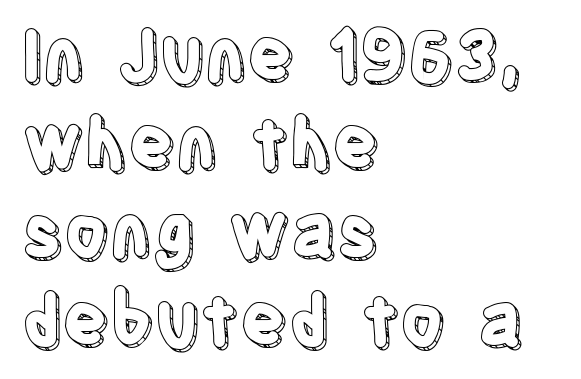
Q: Is the text italic (slanted)? A: No, it is upright.
Q: Is the text underlined? A: No.
Q: How is the paragraph aligned? A: Left-aligned.
Q: Is the spacing between letters normal or unusually wide? A: Normal.
Q: Is the spacing between lines tight, normal or loose? A: Normal.
Q: Width (condensed, normal, or wide)? A: Condensed.
Q: x-height? A: Large.
Q: Monospaced? A: No.
